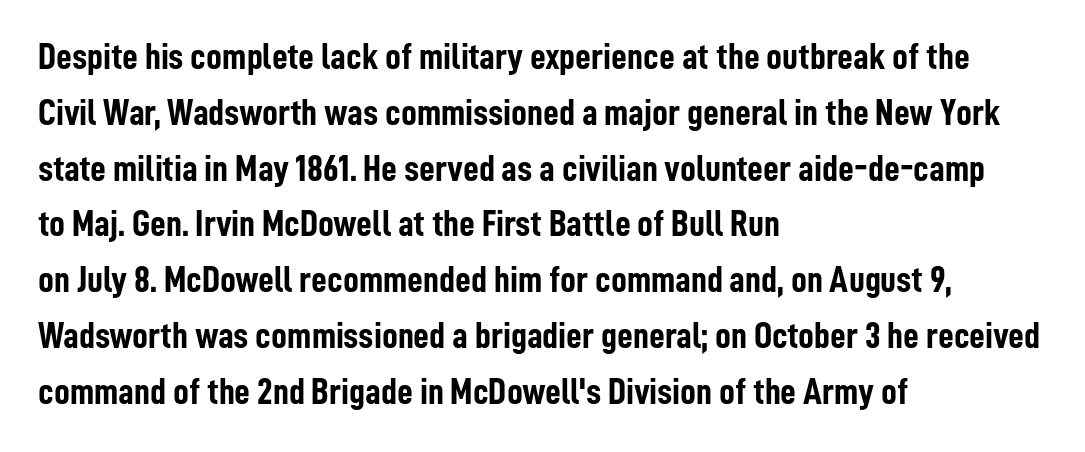
{"serif": "no", "italic": "no", "bold": "yes", "weight": "semibold", "width": "condensed", "stroke_contrast": "low", "x_height": "medium", "monospaced": "no", "underline": "no", "align": "left", "line_spacing": "normal", "line_spacing_ratio": 1.43, "letter_spacing": "normal", "letter_spacing_em": 0.0, "glyph_px": 39}
